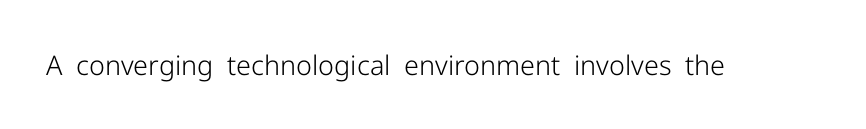
Has an underline been added? It has not. The type is set solid horizontally, with unmodified tracking. The characters are drawn with everyday or finer stroke widths. Every character sits straight up, as roman type does.
